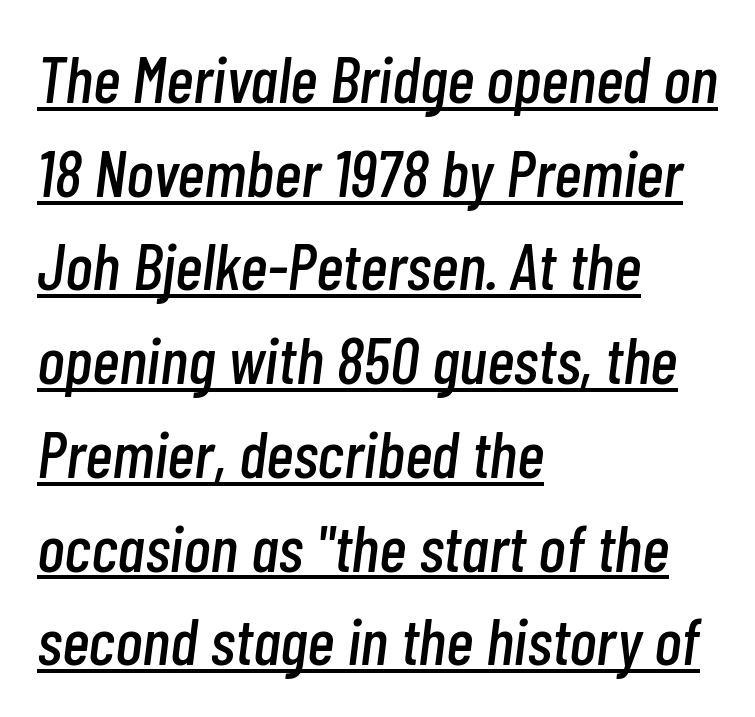
{"italic": "yes", "lean": "right", "slant_degrees": 7, "width": "condensed", "stroke_contrast": "low", "x_height": "medium", "monospaced": "no", "underline": "yes", "align": "left", "line_spacing": "normal", "line_spacing_ratio": 1.42, "letter_spacing": "normal", "letter_spacing_em": 0.0, "glyph_px": 66}
